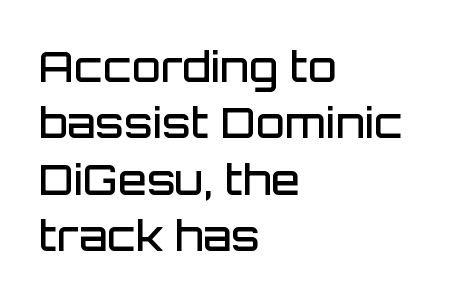
Q: Is the text bold? A: Semi-bold.
Q: Is the text italic (slanted)? A: No, it is upright.
Q: Is the typeface a serif or a sans-serif typeface? A: Sans-serif.
Q: Is the text underlined? A: No.
Q: How is the paragraph aligned? A: Left-aligned.
Q: Is the spacing between letters normal or unusually wide? A: Normal.
Q: Is the spacing between lines tight, normal or loose? A: Normal.
Q: Width (condensed, normal, or wide)? A: Normal.
Q: Stroke contrast? A: Low.
Q: x-height? A: Large.
Q: Monospaced? A: No.
